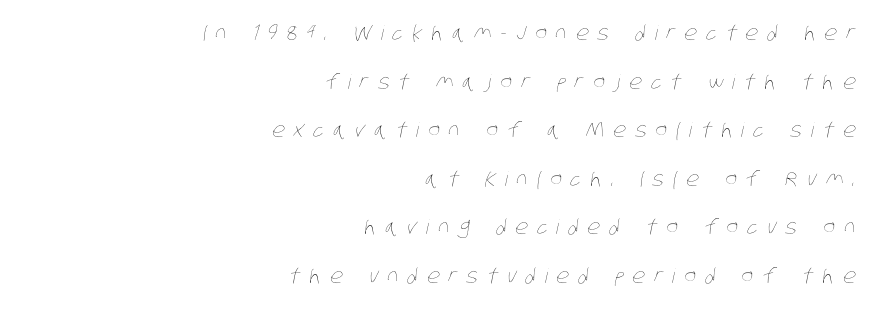
Q: Is the text bold? A: No.
Q: Is the text underlined? A: No.
Q: How is the paragraph aligned? A: Right-aligned.
Q: Is the spacing between letters normal or unusually wide? A: Unusually wide.
Q: Is the spacing between lines tight, normal or loose? A: Loose.
